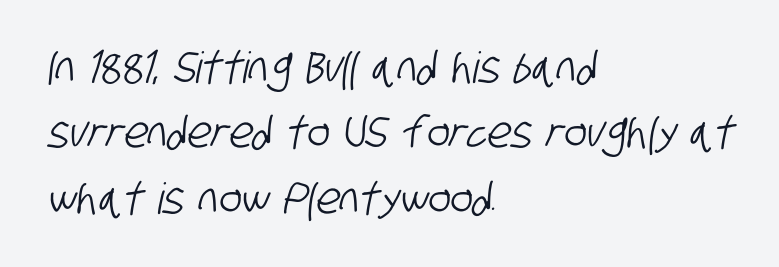
{"serif": "no", "width": "condensed", "stroke_contrast": "low", "x_height": "large", "monospaced": "no", "underline": "no", "align": "left", "line_spacing": "normal", "line_spacing_ratio": 1.52, "letter_spacing": "normal", "letter_spacing_em": 0.0, "glyph_px": 43}
